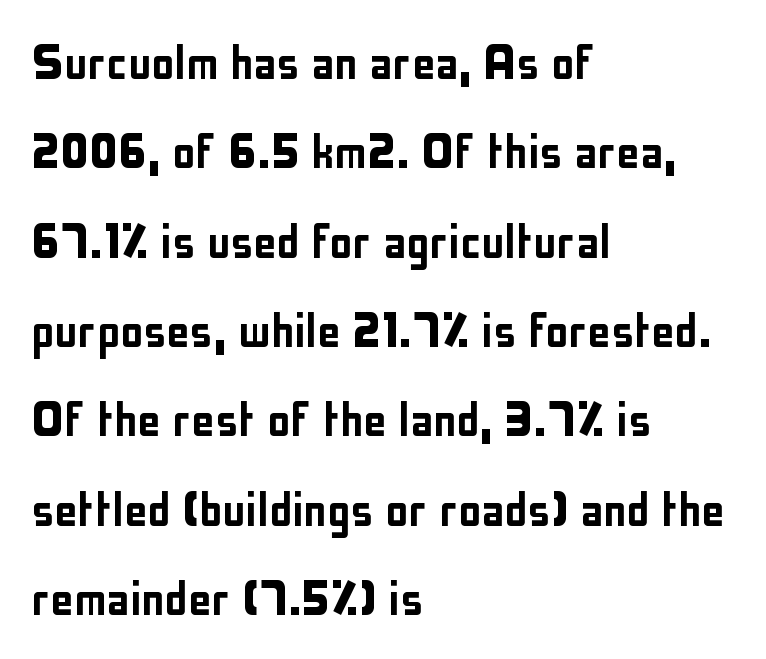
Q: Is the text italic (slanted)? A: No, it is upright.
Q: Is the typeface a serif or a sans-serif typeface? A: Sans-serif.
Q: Is the text underlined? A: No.
Q: How is the paragraph aligned? A: Left-aligned.
Q: Is the spacing between letters normal or unusually wide? A: Normal.
Q: Is the spacing between lines tight, normal or loose? A: Normal.
Q: Width (condensed, normal, or wide)? A: Condensed.
Q: Stroke contrast? A: Low.
Q: x-height? A: Medium.
Q: Monospaced? A: No.
